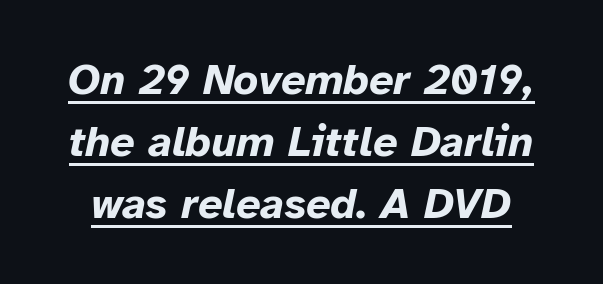
The image shows 43 px bold type, italic (leaning right); set normal line spacing (1.44x), normal letter spacing, underlined; low stroke contrast and a medium x-height.
